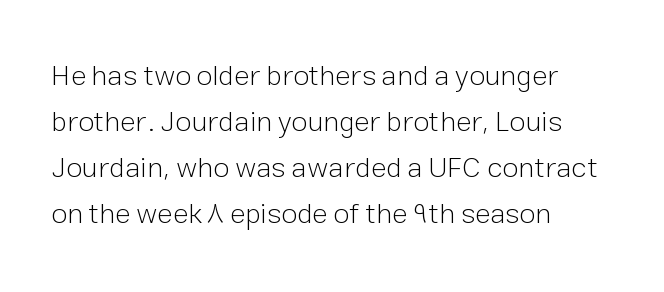
The image shows 29 px light sans-serif type, upright; set left-aligned, normal line spacing (1.59x), normal letter spacing, not underlined; low stroke contrast and a medium x-height.
